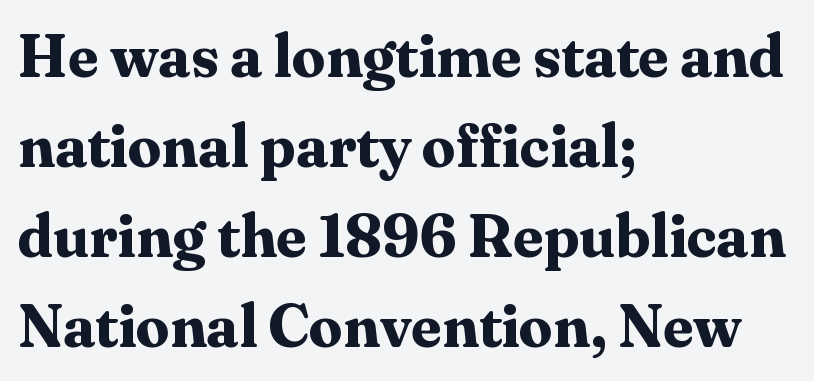
Compared with a centered layout, this one pins lines to the left instead. Varying glyph widths throughout — classic text-font behaviour. Characters remain perfectly vertical along every line. Classification — serif. The strokes are fattened all the way to bold. The leading is moderate, giving the passage an even texture.
